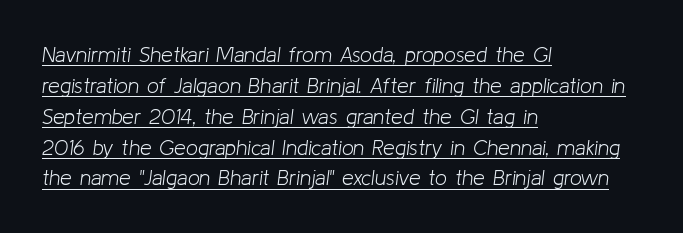
The paragraph shown leans on its left margin. Interline gaps are of average width in this sample. In terms of letterspacing, this is plain default setting. On a weight scale, this lands at 450 or below. The glyphs are accompanied by a horizontal stroke just below them. Tall strokes in this sample are angled rather than plumb.
